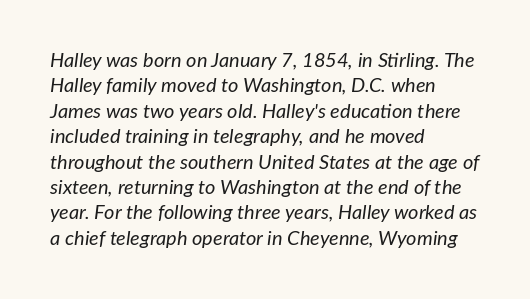
The image shows 20 px text type, italic (leaning right); set left-aligned, normal line spacing (1.27x), normal letter spacing, not underlined.
